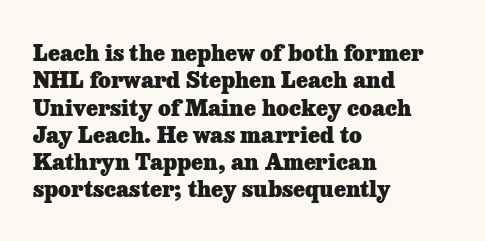
Q: Is the text bold? A: Yes.
Q: Is the text italic (slanted)? A: No, it is upright.
Q: Is the text underlined? A: No.
Q: How is the paragraph aligned? A: Left-aligned.
Q: Is the spacing between letters normal or unusually wide? A: Normal.
